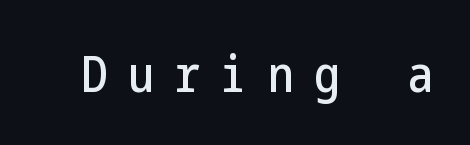
The lettering holds an erect, upright posture throughout. Letterform terminals end flat and unadorned throughout the passage. Unmarked baselines from the first word to the last. Each word looks stretched out because of the extra space between its letters.
